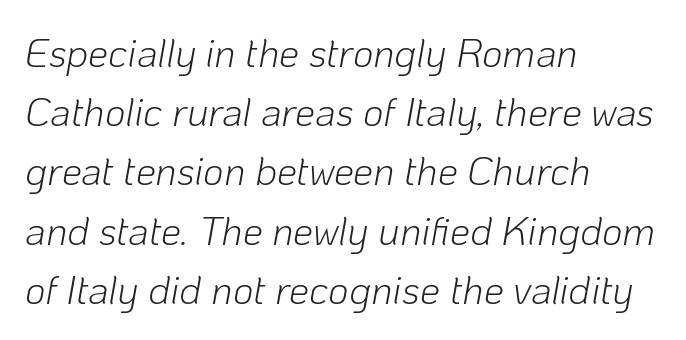
The face used here is proportionally spaced, like ordinary book or web type. A light-to-regular cut is what we see here. All the whitespace from short lines collects on the right. In terms of posture, this sample is oblique. Letters rest on an invisible, unmarked baseline. Compared with typical body copy, the letter spacing here is the same.
